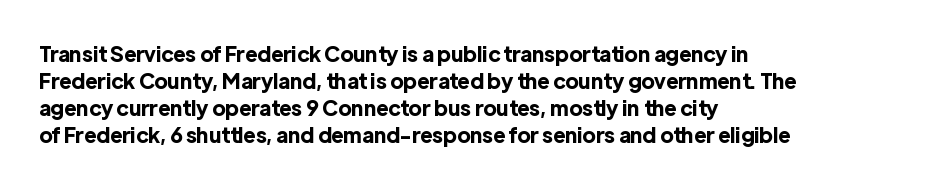
{"italic": "no", "bold": "yes", "underline": "no", "align": "left", "line_spacing": "normal", "line_spacing_ratio": 1.28, "letter_spacing": "normal", "letter_spacing_em": 0.0, "glyph_px": 21}
